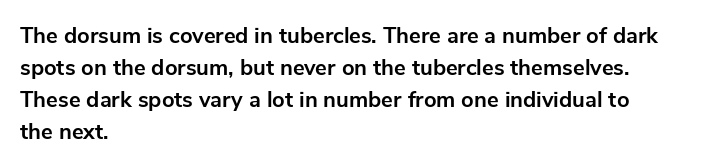
The image shows 22 px bold type, upright; set left-aligned, normal line spacing (1.46x), normal letter spacing, not underlined.
